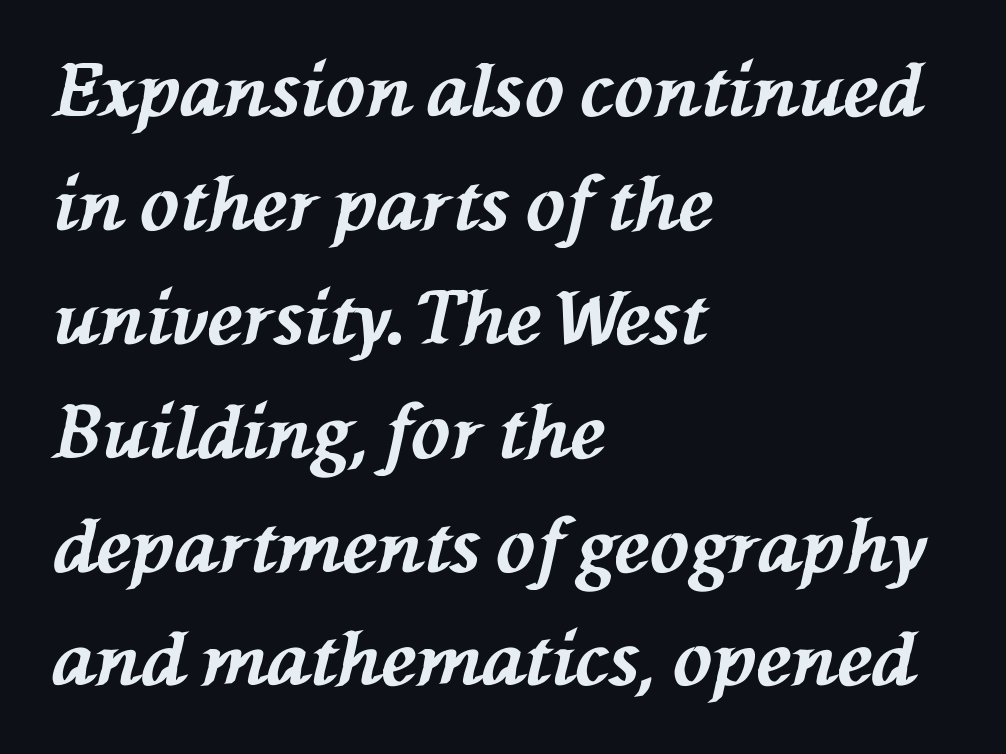
A full-strength bold gives these letters their thick strokes. Is this a fixed-width face? No — the glyphs have proportional, varying widths. Plain, unruled lines of type. No extra tracking has been applied to these lines. The setting favours the left margin, as ordinary paragraphs usually do.
